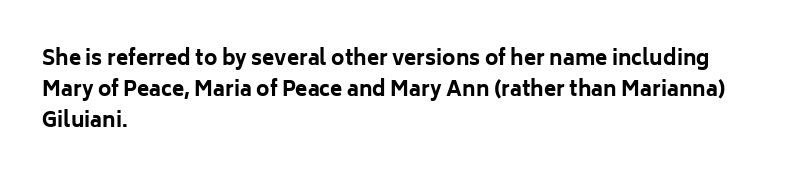
The image shows 20 px bold type, upright; set left-aligned, normal line spacing (1.54x), normal letter spacing, not underlined.
